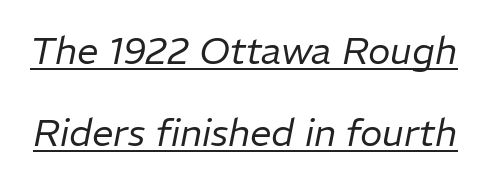
The image shows 38 px regular-weight type, italic (leaning right); set loose line spacing (2.16x), normal letter spacing, underlined; low stroke contrast and a medium x-height.
